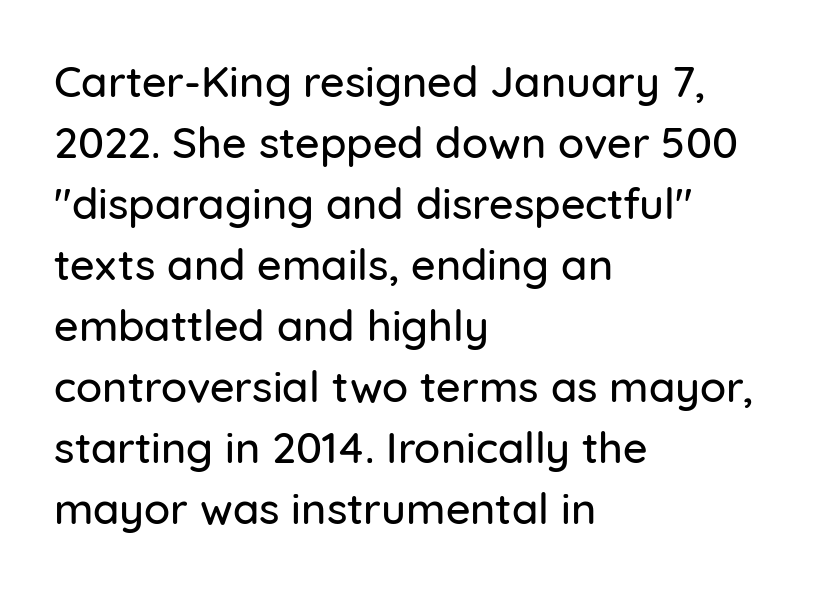
The image shows 43 px sans-serif type, upright; set left-aligned, normal line spacing (1.42x), normal letter spacing, not underlined; low stroke contrast and a medium x-height.
